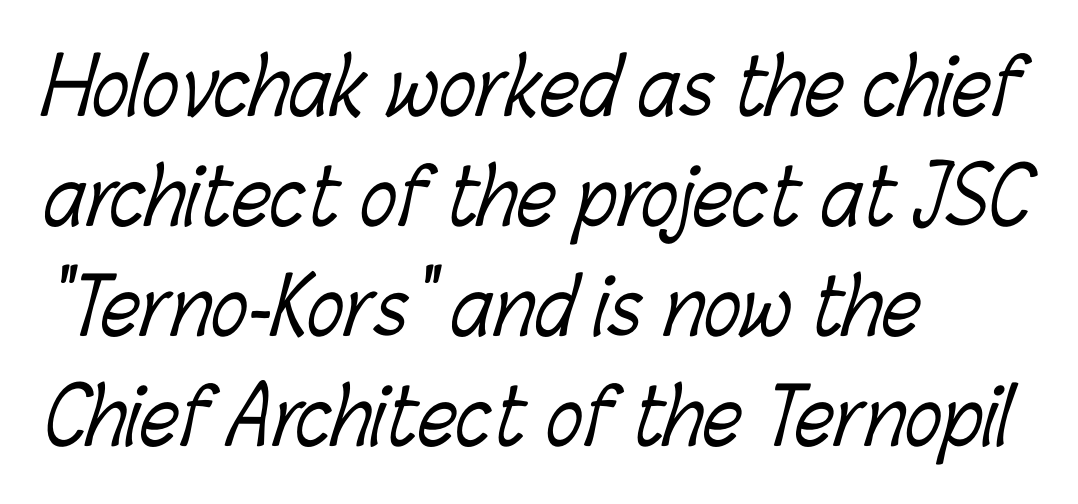
The letters advance in unequal steps, a hallmark of proportional type. The strip under each line holds only bare page. Left-aligned paragraph, ragged on the right. Interline gaps are of average width in this sample. Letters have the restrained weight of plain body copy at most. A typesetter would call this zero additional tracking.
